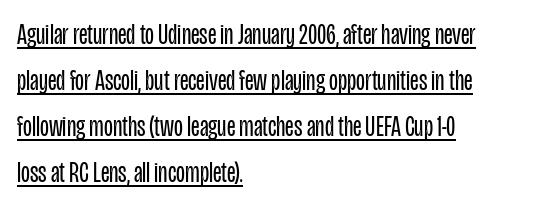
The image shows 29 px regular-weight, condensed sans-serif type, upright; set left-aligned, normal line spacing (1.59x), normal letter spacing, underlined; low stroke contrast and a large x-height.
